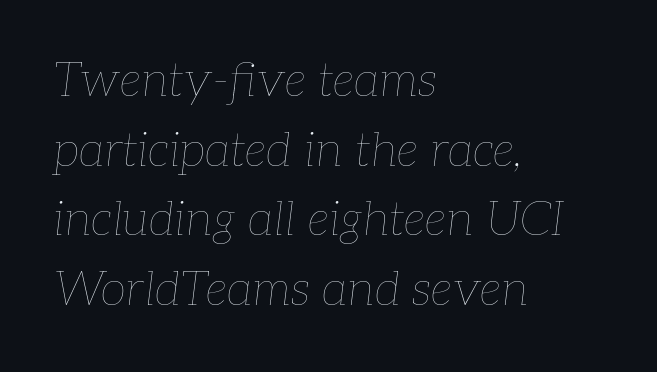
The image shows 47 px thin type, italic (leaning right); set left-aligned, normal line spacing (1.48x), normal letter spacing, not underlined; low stroke contrast and a medium x-height.
